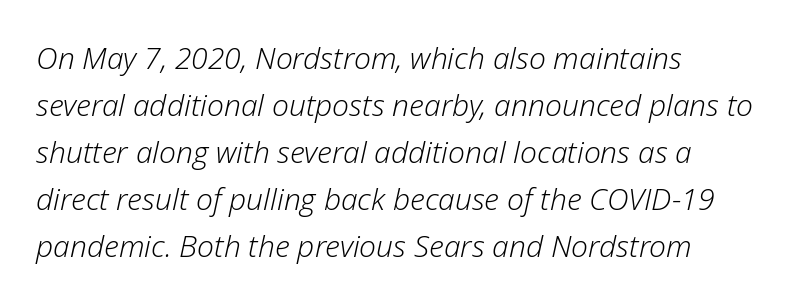
{"italic": "yes", "lean": "right", "slant_degrees": 12, "bold": "no", "weight": "light", "width": "normal", "stroke_contrast": "low", "x_height": "medium", "monospaced": "no", "underline": "no", "align": "left", "line_spacing": "normal", "line_spacing_ratio": 1.57, "letter_spacing": "normal", "letter_spacing_em": 0.0, "glyph_px": 30}
